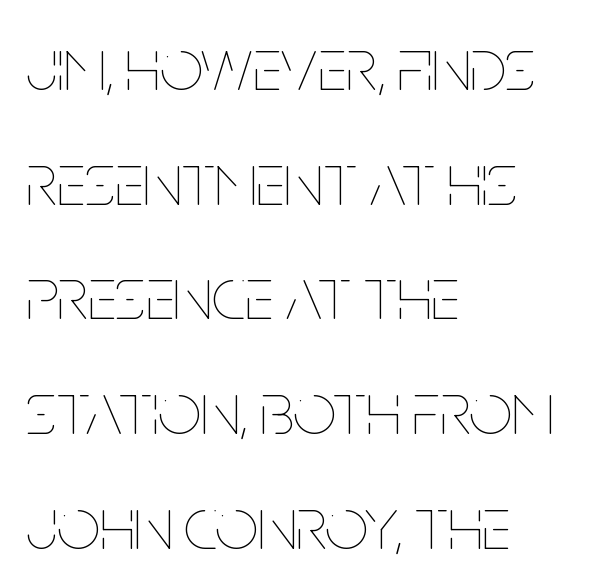
Q: Is the text bold? A: No.
Q: Is the text italic (slanted)? A: No, it is upright.
Q: Is the text underlined? A: No.
Q: How is the paragraph aligned? A: Left-aligned.
Q: Is the spacing between letters normal or unusually wide? A: Normal.
Q: Is the spacing between lines tight, normal or loose? A: Normal.
Q: Width (condensed, normal, or wide)? A: Condensed.
Q: Stroke contrast? A: Low.
Q: x-height? A: Large.
Q: Monospaced? A: No.
